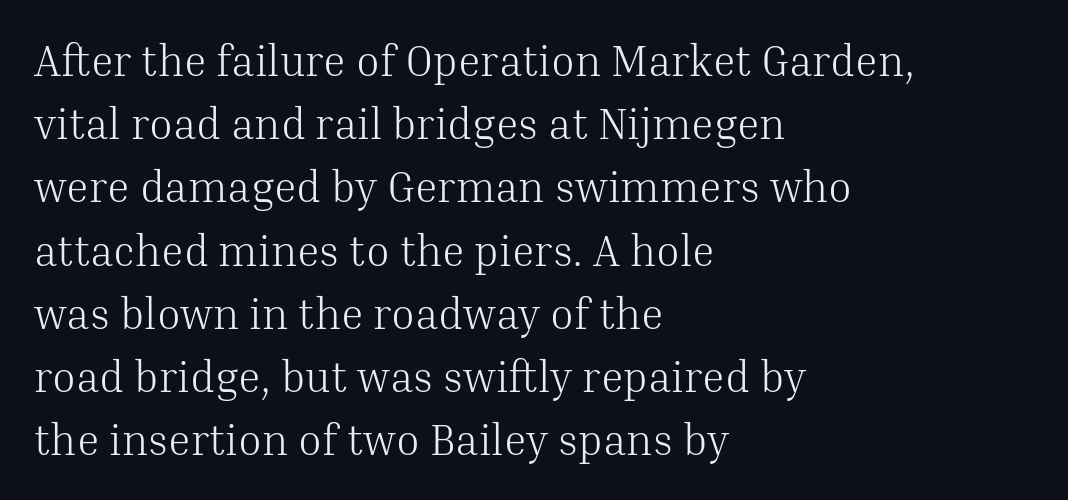
Q: Is the text bold? A: No.
Q: Is the text italic (slanted)? A: No, it is upright.
Q: Is the typeface a serif or a sans-serif typeface? A: Serif.
Q: Is the text underlined? A: No.
Q: How is the paragraph aligned? A: Left-aligned.
Q: Is the spacing between letters normal or unusually wide? A: Normal.
Q: Is the spacing between lines tight, normal or loose? A: Normal.
Q: Width (condensed, normal, or wide)? A: Normal.
Q: Stroke contrast? A: Medium.
Q: x-height? A: Medium.
Q: Monospaced? A: No.
